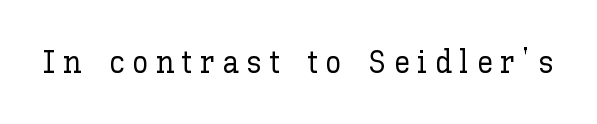
Each row of text sits above clean, open space. Is there any slant? The stems are plumb. A typesetter would call this proportional, since set widths differ per character. Does extra space separate the letters? Yes, quite a lot of it.
